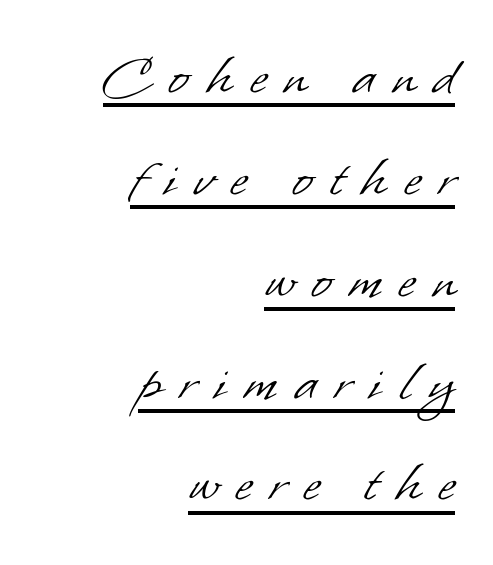
This sample uses a sans-serif face. This rendering features underlined lettering. A typesetter would call this heavily tracked-out type. No heavy texture on the line: the type isn't bold. Here the designer chose a conventional face with non-uniform glyph widths. Reading down the column, the eye jumps a familiar distance to each next line.
